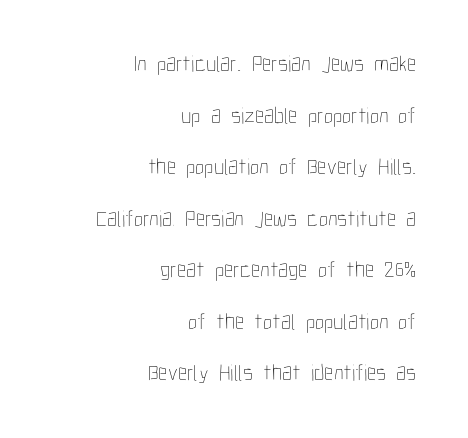
Stroke mass is kept to a normal reading level or below. Just letters on the line, the space beneath them empty. Regarding leading, the lines here are spaced well apart. Italic: no, the glyphs are upright roman. Each line ends at the same right margin while the left side varies. The rendering keeps characters at their native spacing.
